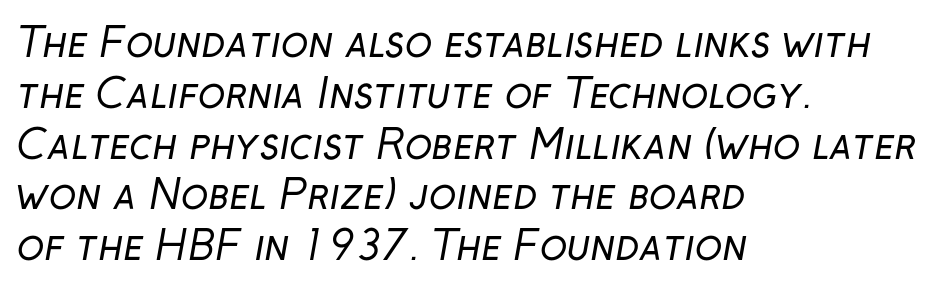
{"serif": "no", "bold": "no", "weight": "regular", "width": "normal", "stroke_contrast": "low", "x_height": "medium", "monospaced": "no", "underline": "no", "align": "left", "line_spacing": "normal", "line_spacing_ratio": 1.27, "letter_spacing": "normal", "letter_spacing_em": 0.0, "glyph_px": 40}
